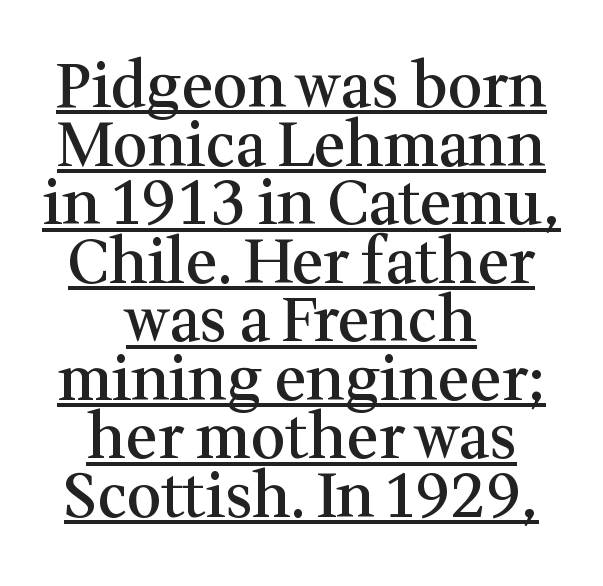
The image shows 61 px semibold serif type, upright; set centered, tight line spacing (0.96x), normal letter spacing, underlined; medium stroke contrast and a medium x-height.
